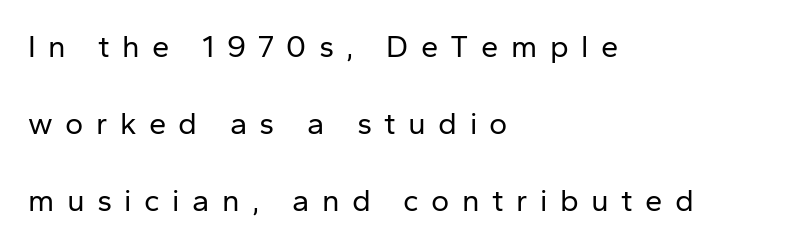
{"serif": "no", "italic": "no", "bold": "no", "weight": "regular", "width": "normal", "stroke_contrast": "low", "x_height": "medium", "monospaced": "no", "underline": "no", "align": "left", "line_spacing": "loose", "line_spacing_ratio": 2.48, "letter_spacing": "wide", "letter_spacing_em": 0.4, "glyph_px": 31}
